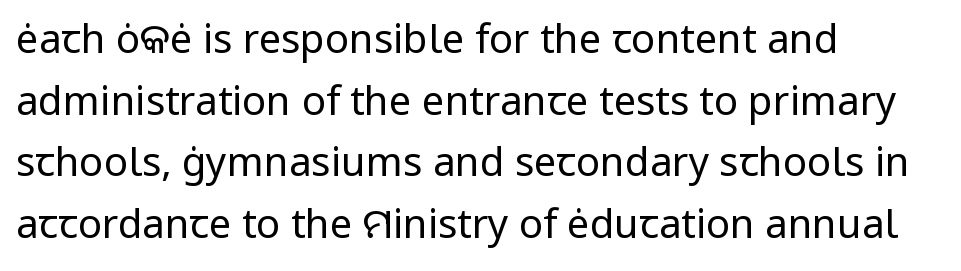
The image shows 40 px regular-weight sans-serif type, upright; set left-aligned, normal line spacing (1.54x), normal letter spacing, not underlined; low stroke contrast and a medium x-height.
